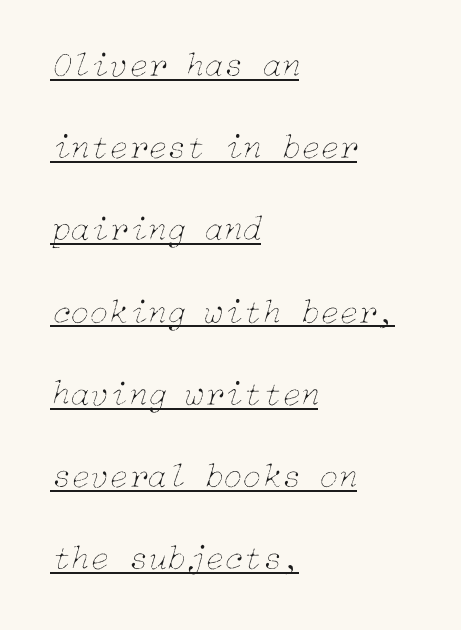
Q: Is the text bold? A: No.
Q: Is the text italic (slanted)? A: Yes, it leans right by about 15 degrees.
Q: Is the text underlined? A: Yes.
Q: How is the paragraph aligned? A: Left-aligned.
Q: Is the spacing between letters normal or unusually wide? A: Normal.
Q: Is the spacing between lines tight, normal or loose? A: Loose.
Q: Width (condensed, normal, or wide)? A: Normal.
Q: Stroke contrast? A: Low.
Q: x-height? A: Medium.
